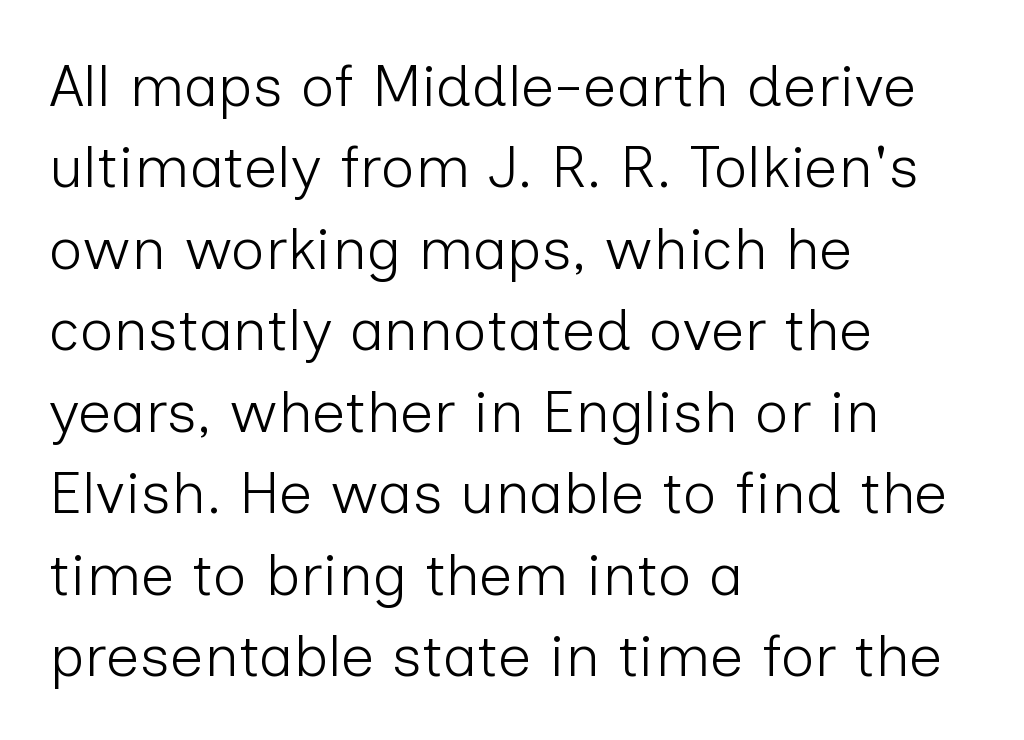
The image shows 59 px light sans-serif type, upright; set left-aligned, normal line spacing (1.38x), normal letter spacing, not underlined; low stroke contrast and a medium x-height.
